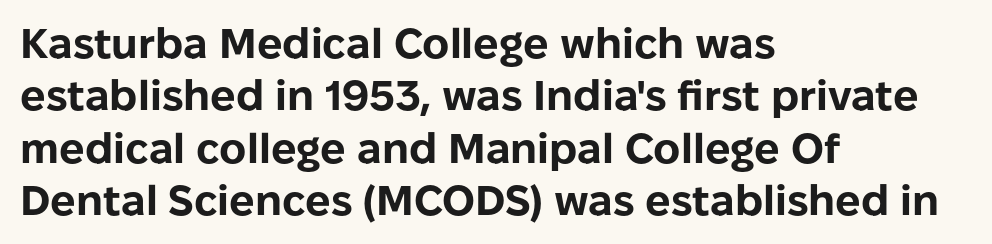
{"serif": "no", "italic": "no", "bold": "yes", "weight": "bold", "width": "normal", "stroke_contrast": "low", "x_height": "medium", "monospaced": "no", "underline": "no", "align": "left", "line_spacing": "normal", "line_spacing_ratio": 1.25, "letter_spacing": "normal", "letter_spacing_em": 0.0, "glyph_px": 42}
